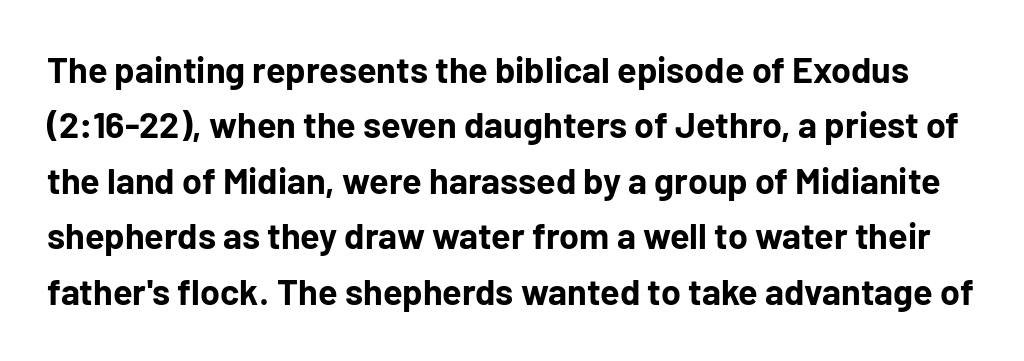
The image shows 36 px bold sans-serif type, upright; set normal line spacing (1.54x), normal letter spacing, not underlined; low stroke contrast and a medium x-height.
